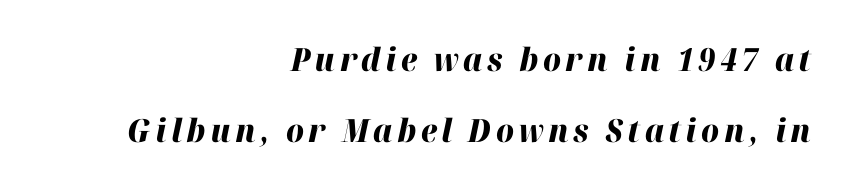
The image shows 32 px heavy type, italic (leaning right); set right-aligned, loose line spacing (2.23x), not underlined; high stroke contrast and a medium x-height.
